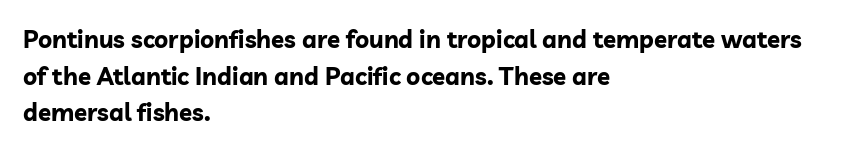
Q: Is the text bold? A: Yes.
Q: Is the text italic (slanted)? A: No, it is upright.
Q: Is the text underlined? A: No.
Q: How is the paragraph aligned? A: Left-aligned.
Q: Is the spacing between letters normal or unusually wide? A: Normal.
Q: Is the spacing between lines tight, normal or loose? A: Normal.
